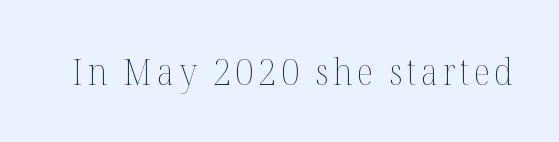
The typeface has the unassuming heft of standard copy or less. Every character sits straight up, as roman type does. A bare baseline throughout the passage. The face used here is proportionally spaced, like ordinary book or web type.
